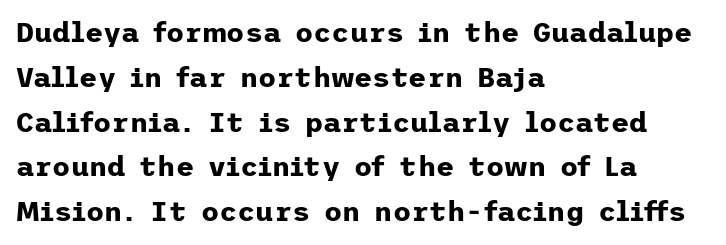
The image shows 28 px bold sans-serif type, upright; set left-aligned, normal line spacing (1.6x), normal letter spacing, not underlined; low stroke contrast and a medium x-height.
